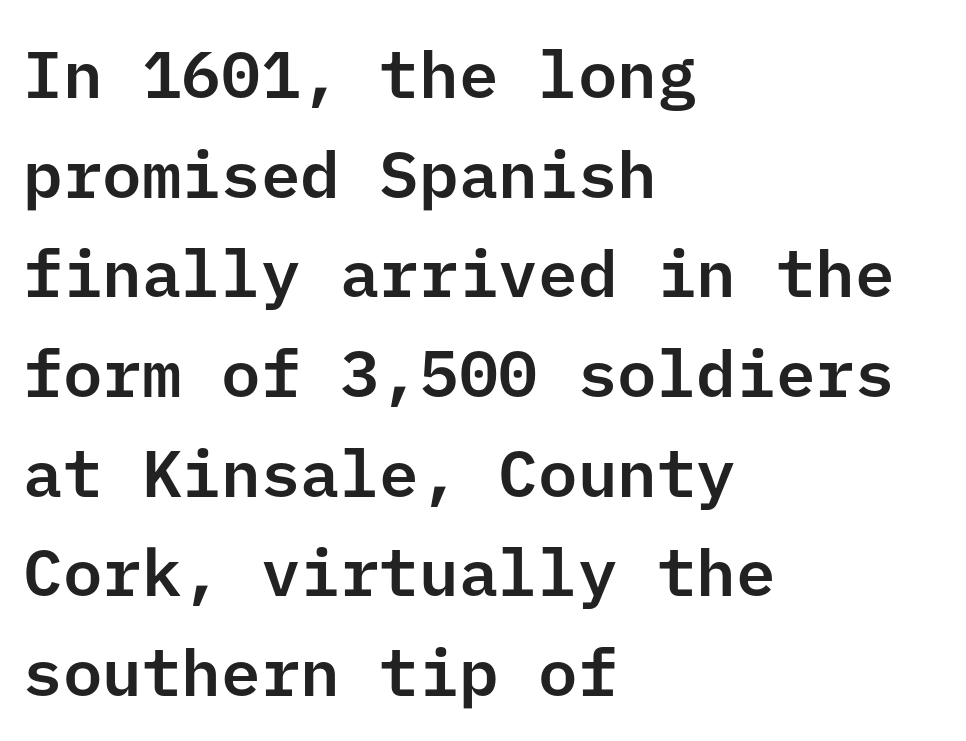
Designer's note — italics off, roman on. Compared with a centered layout, this one pins lines to the left instead. Look at the bottom of the vertical strokes: they stop flat, with no serifs. Line spacing here is normal. Plain, unruled lines of type.
